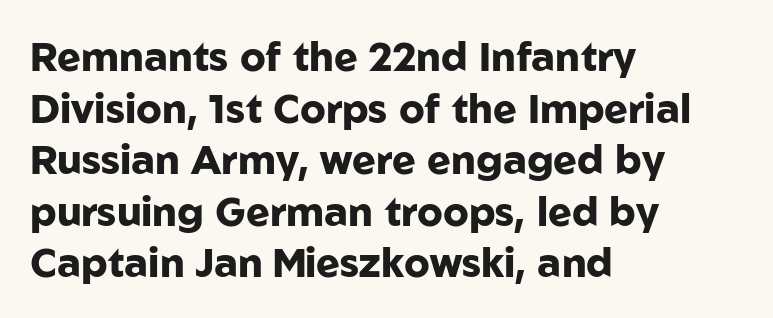
Q: Is the text bold? A: Yes.
Q: Is the text italic (slanted)? A: No, it is upright.
Q: Is the typeface a serif or a sans-serif typeface? A: Sans-serif.
Q: Is the text underlined? A: No.
Q: How is the paragraph aligned? A: Left-aligned.
Q: Is the spacing between letters normal or unusually wide? A: Normal.
Q: Is the spacing between lines tight, normal or loose? A: Normal.
Q: Width (condensed, normal, or wide)? A: Normal.
Q: Stroke contrast? A: Low.
Q: x-height? A: Medium.
Q: Monospaced? A: No.
